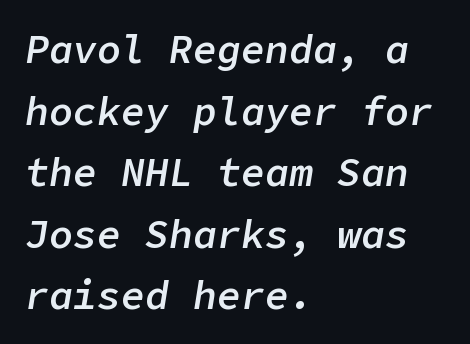
{"italic": "yes", "lean": "right", "slant_degrees": 9, "bold": "semi", "weight": "semibold", "width": "normal", "stroke_contrast": "low", "x_height": "medium", "underline": "no", "align": "left", "line_spacing": "normal", "line_spacing_ratio": 1.54, "letter_spacing": "normal", "letter_spacing_em": 0.0, "glyph_px": 40}
